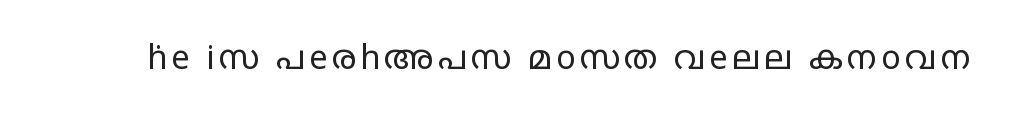
Q: Is the text bold? A: No.
Q: Is the text italic (slanted)? A: No, it is upright.
Q: Is the typeface a serif or a sans-serif typeface? A: Sans-serif.
Q: Is the text underlined? A: No.
Q: Width (condensed, normal, or wide)? A: Wide.
Q: Stroke contrast? A: Low.
Q: x-height? A: Large.
Q: Monospaced? A: No.
